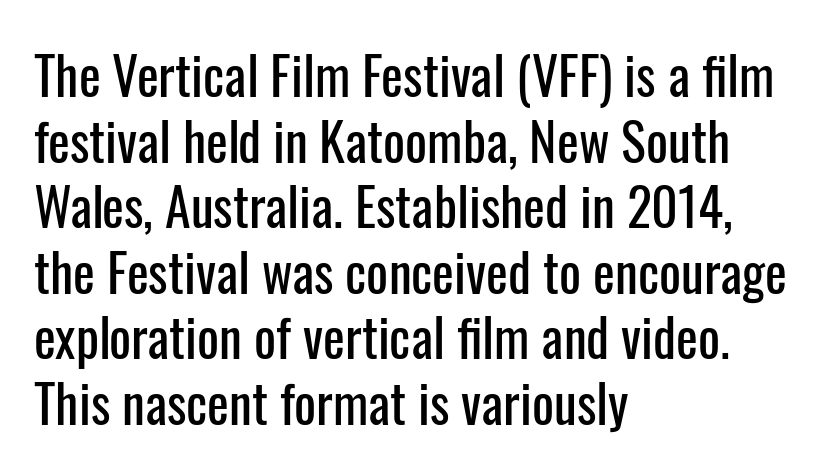
The image shows 52 px condensed sans-serif type, upright; set left-aligned, normal line spacing (1.26x), normal letter spacing, not underlined; low stroke contrast and a medium x-height.
